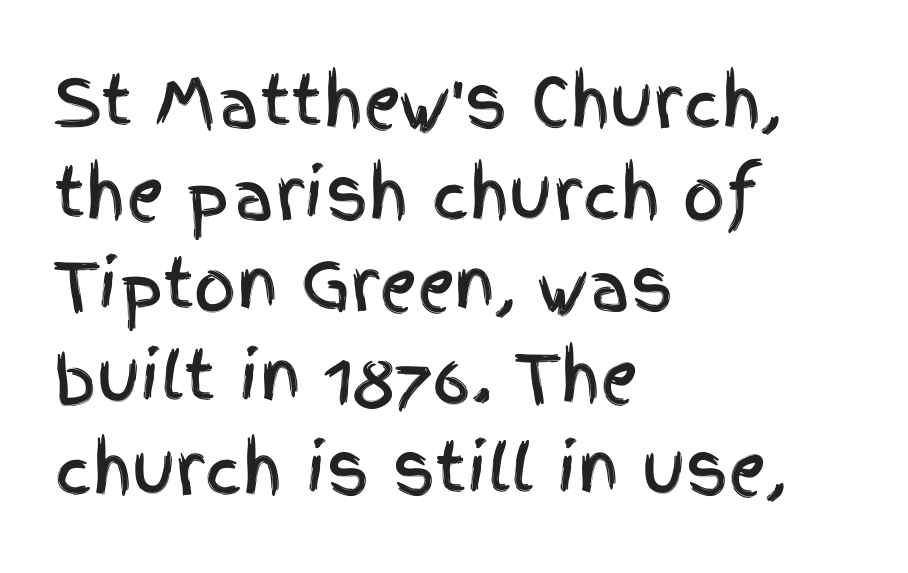
The space beneath each line is pristine and unruled. Left-aligned paragraph, ragged on the right. Caption: standard tracking, unaltered. Posture: upright roman. You could not count columns in this text — the font is proportionally spaced.
